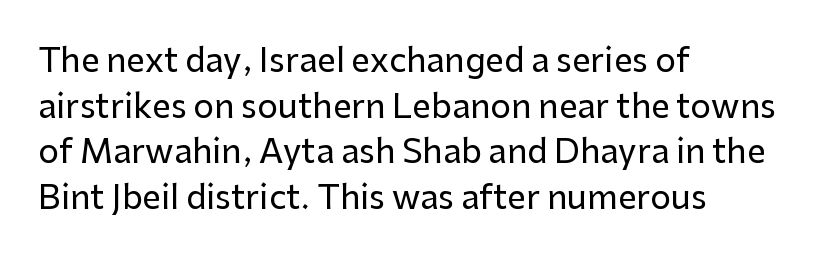
{"serif": "no", "italic": "no", "width": "normal", "stroke_contrast": "low", "x_height": "medium", "monospaced": "no", "underline": "no", "align": "left", "line_spacing": "normal", "line_spacing_ratio": 1.38, "letter_spacing": "normal", "letter_spacing_em": 0.0, "glyph_px": 33}
